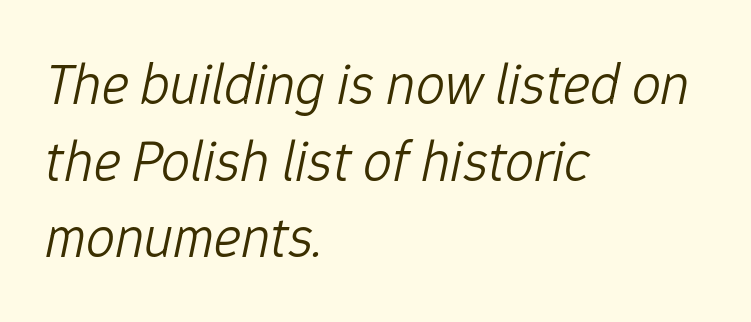
The image shows 58 px light type, italic (leaning right); set left-aligned, normal line spacing (1.32x), normal letter spacing, not underlined; low stroke contrast and a medium x-height.
